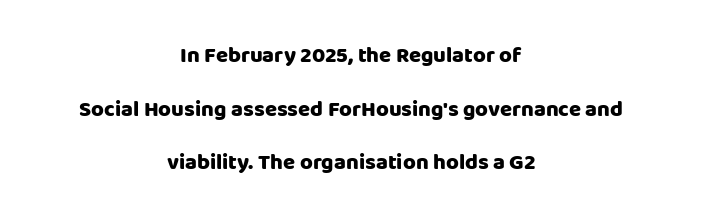
{"italic": "no", "bold": "yes", "underline": "no", "align": "center", "line_spacing": "loose", "line_spacing_ratio": 2.44, "letter_spacing": "normal", "letter_spacing_em": 0.0, "glyph_px": 22}
